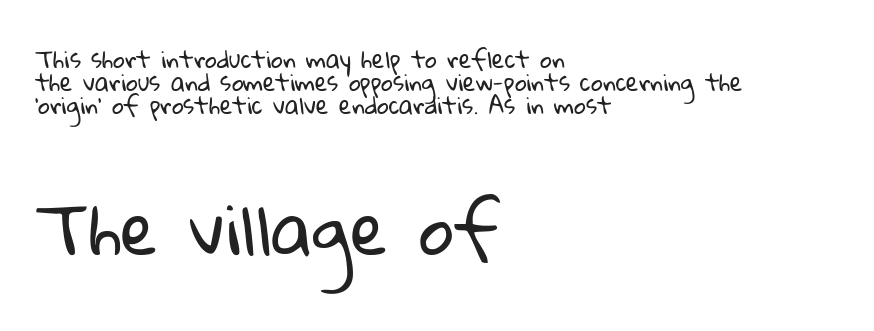
{"serif": "no", "bold": "no", "weight": "regular", "width": "normal", "stroke_contrast": "low", "x_height": "medium", "monospaced": "no", "underline": "no", "align": "left", "line_spacing": "tight", "line_spacing_ratio": 1.01, "letter_spacing": "normal", "letter_spacing_em": 0.0, "larger_block": "second", "size_ratio": 2.96, "glyph_px": 68}
